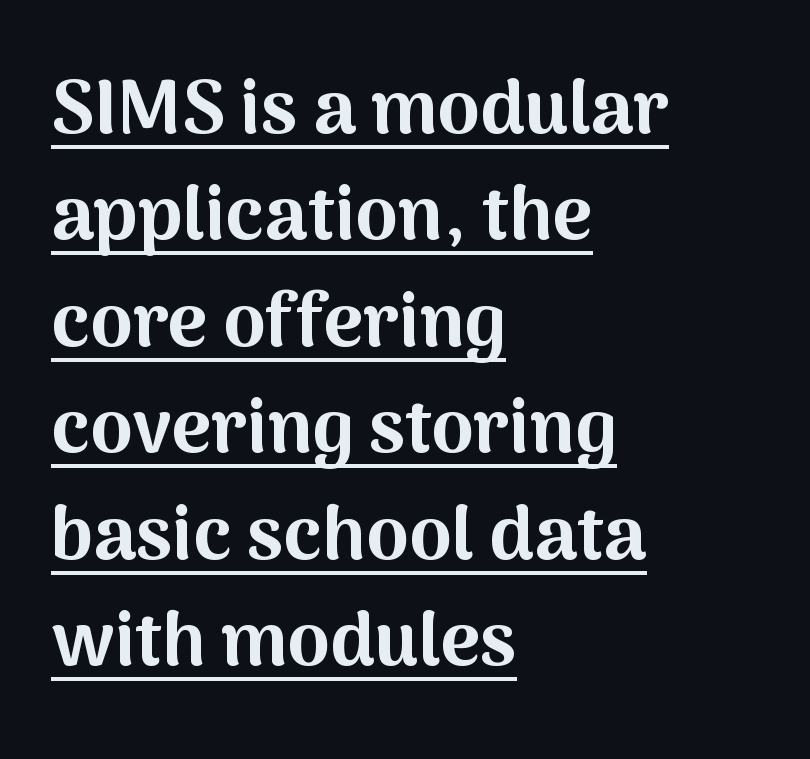
{"serif": "no", "italic": "no", "bold": "yes", "weight": "bold", "width": "normal", "stroke_contrast": "medium", "x_height": "medium", "monospaced": "no", "underline": "yes", "align": "left", "line_spacing": "normal", "line_spacing_ratio": 1.4, "letter_spacing": "normal", "letter_spacing_em": 0.0, "glyph_px": 76}
